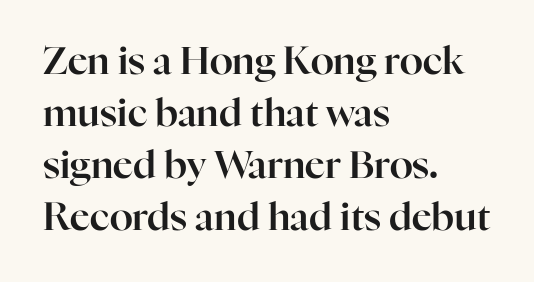
Q: Is the text italic (slanted)? A: No, it is upright.
Q: Is the typeface a serif or a sans-serif typeface? A: Serif.
Q: Is the text underlined? A: No.
Q: How is the paragraph aligned? A: Left-aligned.
Q: Is the spacing between letters normal or unusually wide? A: Normal.
Q: Is the spacing between lines tight, normal or loose? A: Normal.
Q: Width (condensed, normal, or wide)? A: Normal.
Q: Stroke contrast? A: High.
Q: x-height? A: Medium.
Q: Monospaced? A: No.
